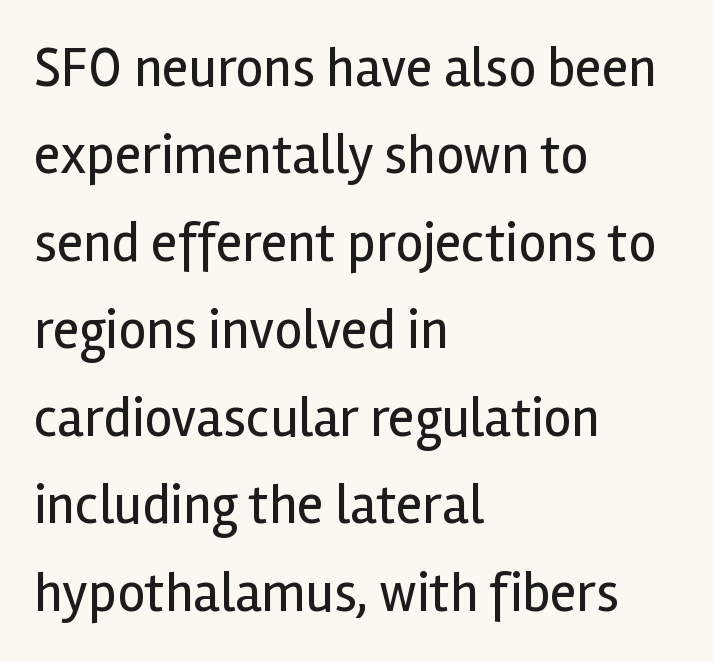
{"serif": "no", "italic": "no", "bold": "no", "weight": "regular", "width": "normal", "x_height": "medium", "monospaced": "no", "underline": "no", "align": "left", "line_spacing": "normal", "line_spacing_ratio": 1.59, "letter_spacing": "normal", "letter_spacing_em": 0.0, "glyph_px": 55}
